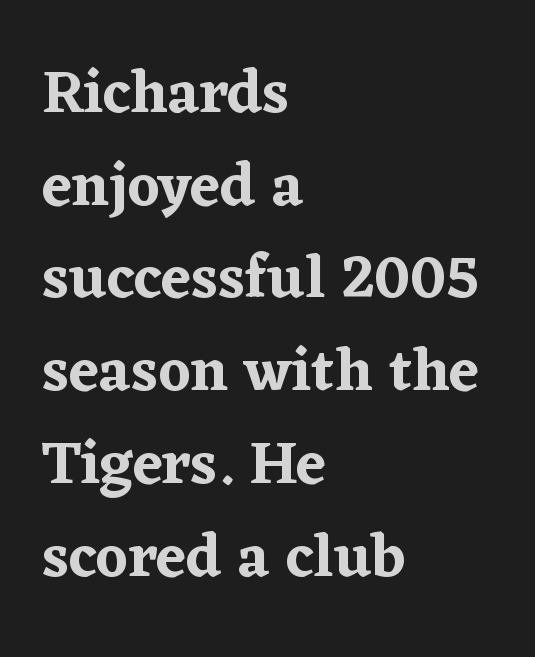
Q: Is the text italic (slanted)? A: No, it is upright.
Q: Is the typeface a serif or a sans-serif typeface? A: Serif.
Q: Is the text underlined? A: No.
Q: How is the paragraph aligned? A: Left-aligned.
Q: Is the spacing between letters normal or unusually wide? A: Normal.
Q: Is the spacing between lines tight, normal or loose? A: Normal.
Q: Width (condensed, normal, or wide)? A: Normal.
Q: Stroke contrast? A: Low.
Q: x-height? A: Medium.
Q: Monospaced? A: No.
